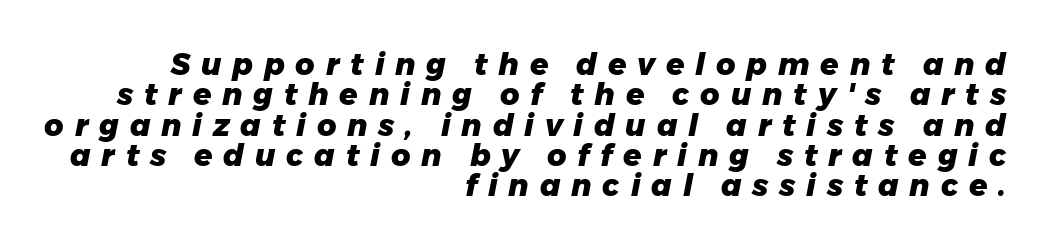
Q: Is the text bold? A: Yes.
Q: Is the text italic (slanted)? A: Yes, it leans right by about 11 degrees.
Q: Is the text underlined? A: No.
Q: How is the paragraph aligned? A: Right-aligned.
Q: Is the spacing between letters normal or unusually wide? A: Unusually wide.
Q: Is the spacing between lines tight, normal or loose? A: Tight.
Q: Width (condensed, normal, or wide)? A: Normal.
Q: Stroke contrast? A: Low.
Q: x-height? A: Medium.
Q: Monospaced? A: No.
